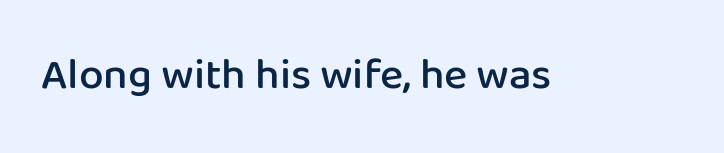
Characters remain perfectly vertical along every line. Slightly chunky letters — semibold, I'd say, not full bold. Note the varied advance widths — an 'i' is clearly narrower than an 'm'. The space beneath each line is pristine and unruled. How are the letters spaced? Ordinarily, with no added tracking.
